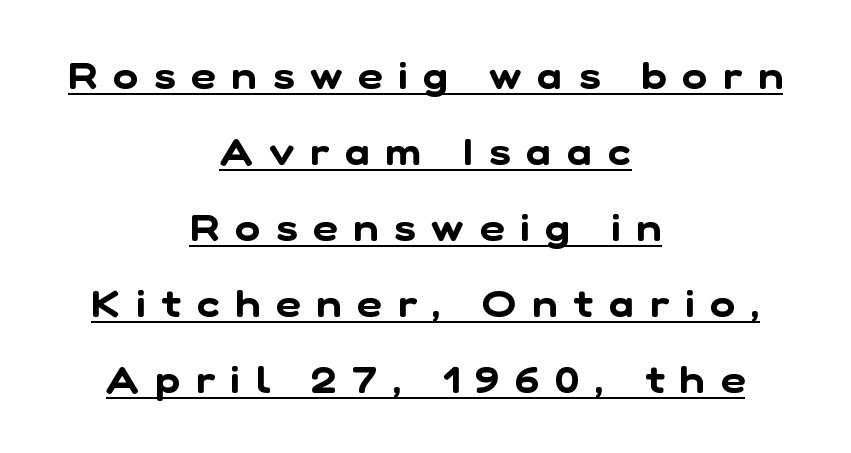
Q: Is the typeface a serif or a sans-serif typeface? A: Sans-serif.
Q: Is the text underlined? A: Yes.
Q: How is the paragraph aligned? A: Centered.
Q: Is the spacing between letters normal or unusually wide? A: Unusually wide.
Q: Is the spacing between lines tight, normal or loose? A: Loose.
Q: Width (condensed, normal, or wide)? A: Normal.
Q: Stroke contrast? A: Low.
Q: x-height? A: Medium.
Q: Monospaced? A: No.
